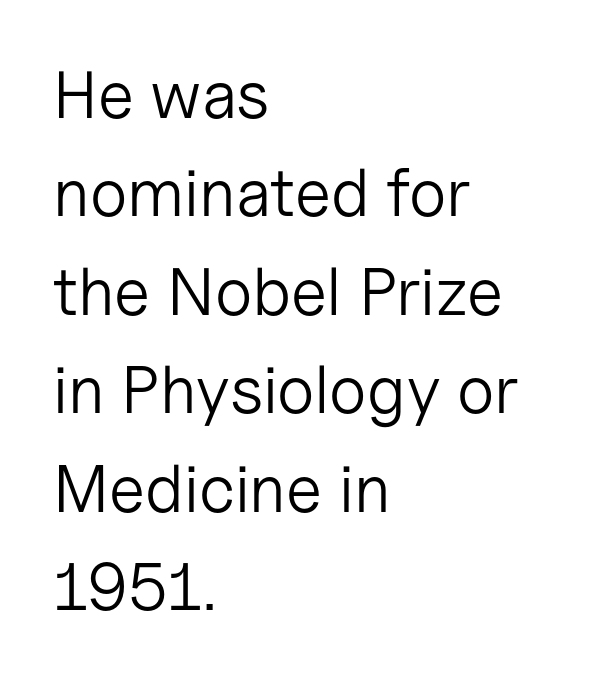
{"serif": "no", "italic": "no", "bold": "no", "weight": "light", "width": "normal", "stroke_contrast": "low", "x_height": "medium", "monospaced": "no", "underline": "no", "align": "left", "line_spacing": "normal", "line_spacing_ratio": 1.47, "letter_spacing": "normal", "letter_spacing_em": 0.0, "glyph_px": 67}
